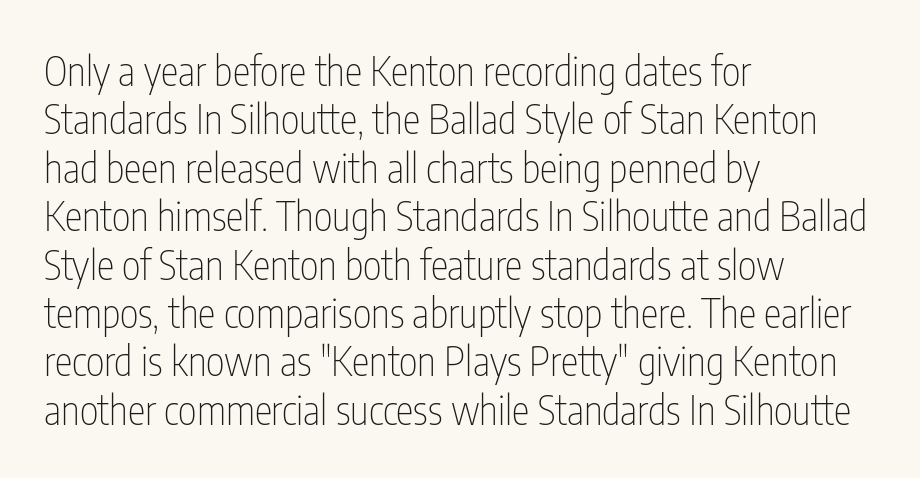
Q: Is the text bold? A: No.
Q: Is the text italic (slanted)? A: No, it is upright.
Q: Is the typeface a serif or a sans-serif typeface? A: Sans-serif.
Q: Is the text underlined? A: No.
Q: How is the paragraph aligned? A: Left-aligned.
Q: Is the spacing between letters normal or unusually wide? A: Normal.
Q: Width (condensed, normal, or wide)? A: Condensed.
Q: Stroke contrast? A: Low.
Q: x-height? A: Medium.
Q: Monospaced? A: No.
